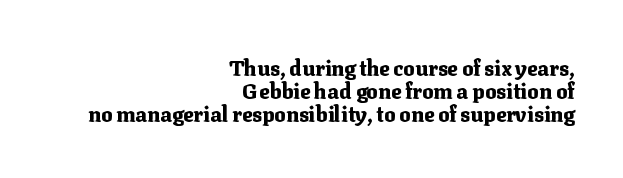
Nothing unusual about the tracking: characters are spaced as the font intends. Characters remain perfectly vertical along every line. How heavy is the stroke? Heavy — this is a bold. Leading: reduced. Decoration check: the copy has no underline. Right-aligned paragraph, ragged on the left.
